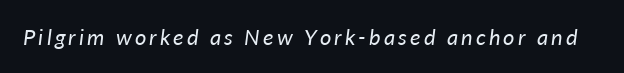
{"italic": "yes", "lean": "right", "slant_degrees": 7, "bold": "no", "underline": "no", "glyph_px": 22}
